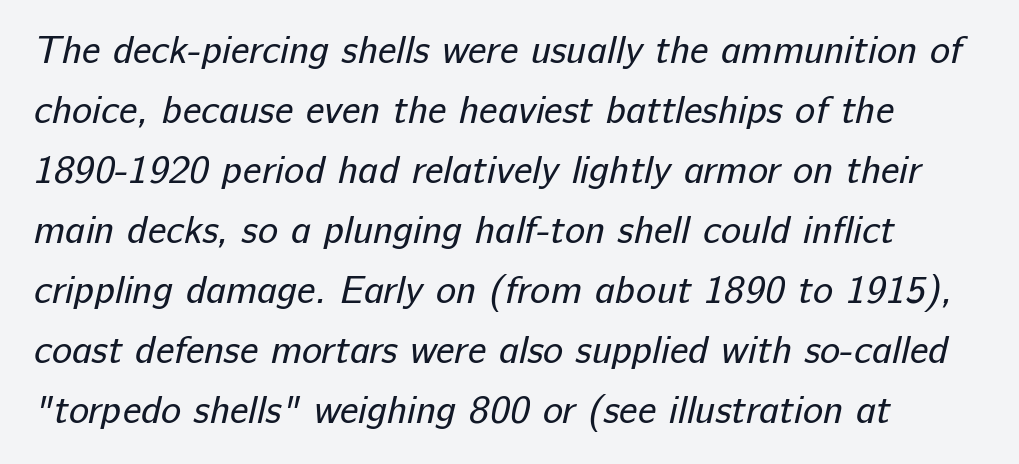
The image shows 38 px regular-weight sans-serif type; set left-aligned, normal line spacing (1.58x), normal letter spacing, not underlined; low stroke contrast and a medium x-height.
